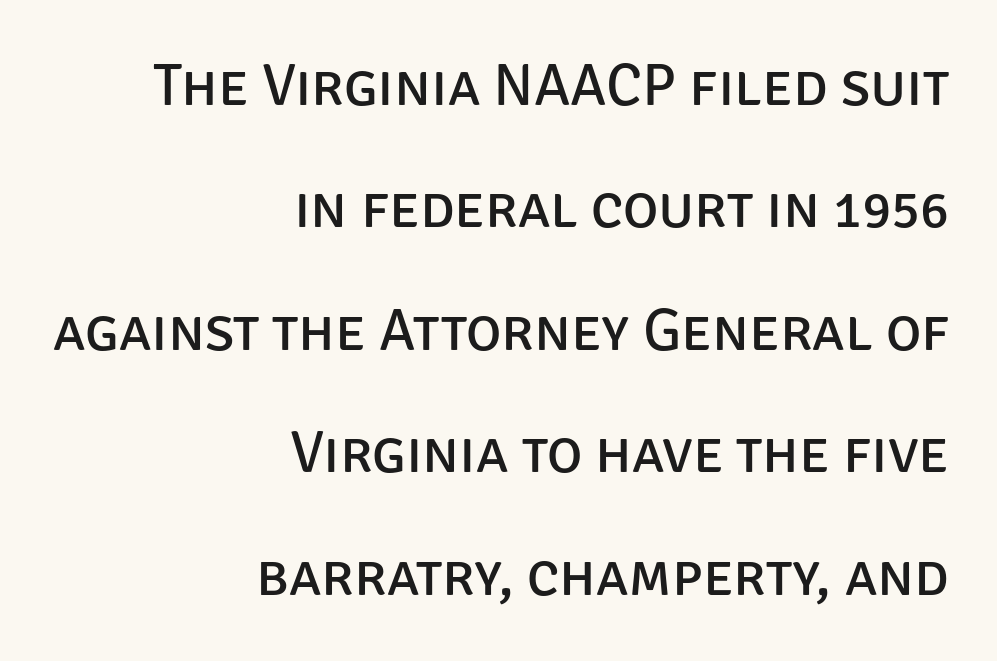
The image shows 60 px regular-weight sans-serif type, upright; set right-aligned, loose line spacing (2.04x), normal letter spacing, not underlined; low stroke contrast and a large x-height.
